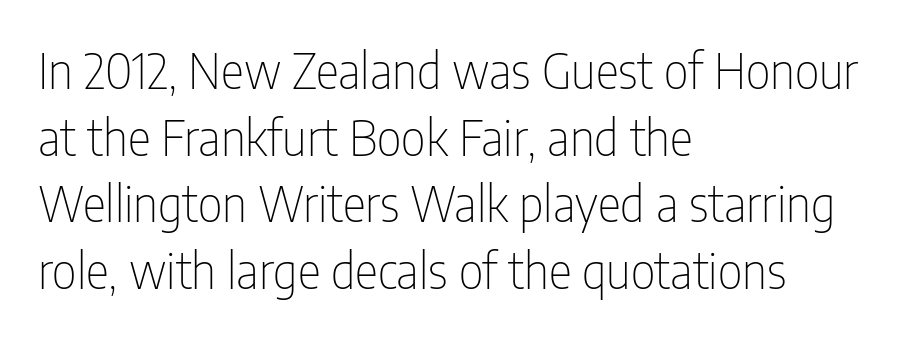
The image shows 49 px thin, condensed sans-serif type, upright; set left-aligned, normal line spacing (1.36x), normal letter spacing, not underlined; low stroke contrast and a medium x-height.
